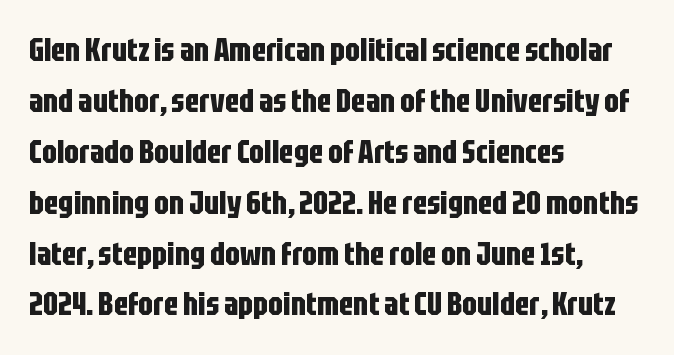
Q: Is the text bold? A: Yes.
Q: Is the text italic (slanted)? A: No, it is upright.
Q: Is the typeface a serif or a sans-serif typeface? A: Sans-serif.
Q: Is the text underlined? A: No.
Q: How is the paragraph aligned? A: Left-aligned.
Q: Is the spacing between letters normal or unusually wide? A: Normal.
Q: Is the spacing between lines tight, normal or loose? A: Normal.
Q: Width (condensed, normal, or wide)? A: Condensed.
Q: Stroke contrast? A: Low.
Q: x-height? A: Large.
Q: Monospaced? A: No.
